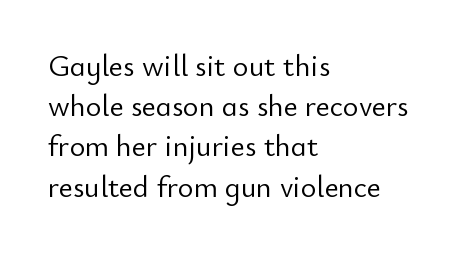
The image shows 30 px light sans-serif type, upright; set left-aligned, normal line spacing (1.34x), normal letter spacing, not underlined; low stroke contrast and a small x-height.
